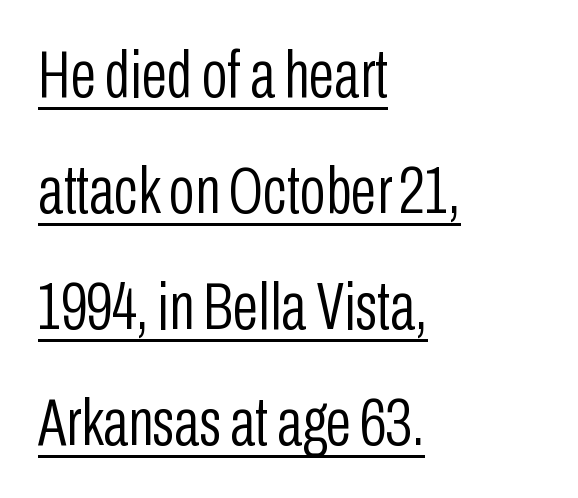
{"serif": "no", "italic": "no", "bold": "no", "weight": "light", "width": "condensed", "stroke_contrast": "low", "x_height": "medium", "monospaced": "no", "underline": "yes", "align": "left", "line_spacing_ratio": 1.73, "letter_spacing": "normal", "letter_spacing_em": 0.0, "glyph_px": 67}
